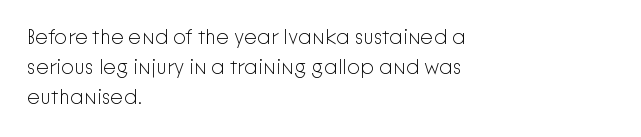
Compared with typical body copy, the letter spacing here is the same. The text block is weighted toward the left margin, trailing off unevenly rightward. The foot of each line stays bare and open. Evenly set lines give the paragraph a standard silhouette. Stroke thickness stays within the range of a standard reading face or lighter.
